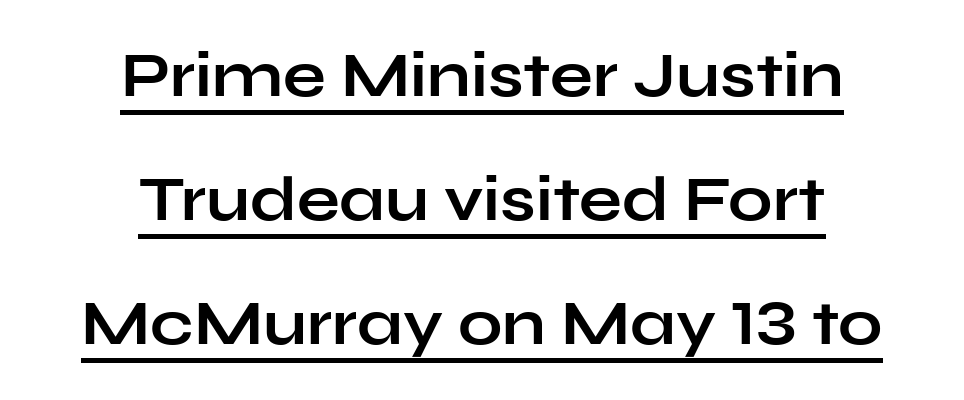
The image shows 63 px bold, wide sans-serif type, upright; set centered, loose line spacing (1.97x), normal letter spacing, underlined; low stroke contrast and a medium x-height.
